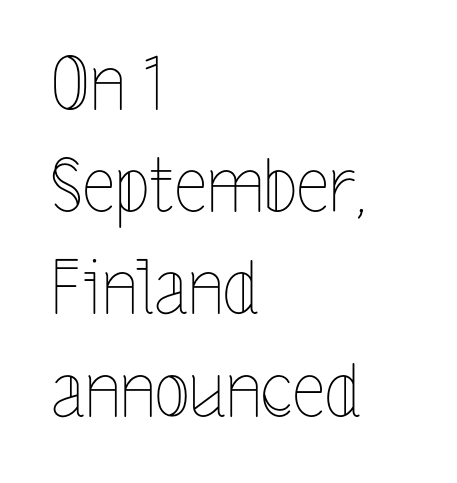
The image shows 73 px thin, condensed type, upright; set left-aligned, normal line spacing (1.4x), normal letter spacing, not underlined; a medium x-height.
